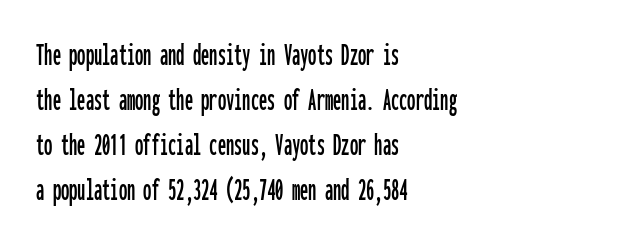
The image shows 33 px condensed sans-serif type, upright, monospaced; set left-aligned, normal line spacing (1.36x), normal letter spacing, not underlined; low stroke contrast and a medium x-height.
